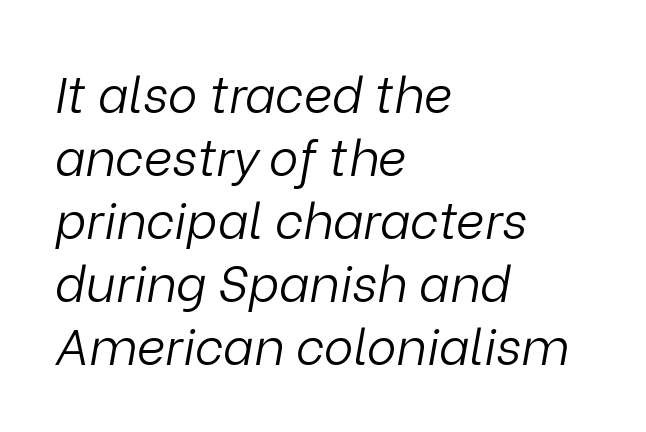
{"italic": "yes", "lean": "right", "slant_degrees": 9, "bold": "no", "weight": "light", "width": "normal", "stroke_contrast": "low", "x_height": "medium", "monospaced": "no", "underline": "no", "align": "left", "line_spacing": "normal", "line_spacing_ratio": 1.26, "letter_spacing": "normal", "letter_spacing_em": 0.0, "glyph_px": 50}
